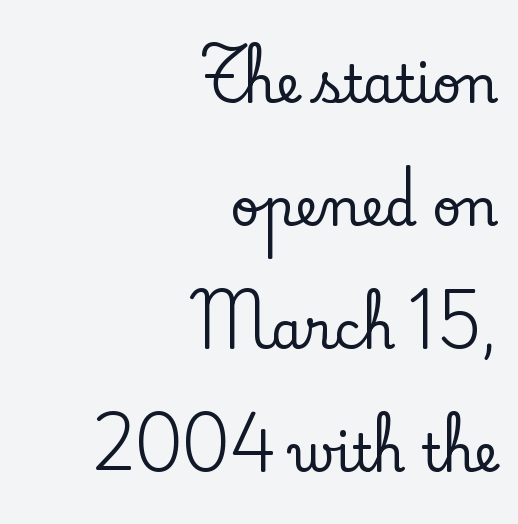
{"serif": "yes", "italic": "no", "width": "normal", "stroke_contrast": "low", "x_height": "small", "monospaced": "no", "underline": "no", "align": "right", "line_spacing": "loose", "line_spacing_ratio": 2.41, "letter_spacing": "normal", "letter_spacing_em": 0.0, "glyph_px": 51}
